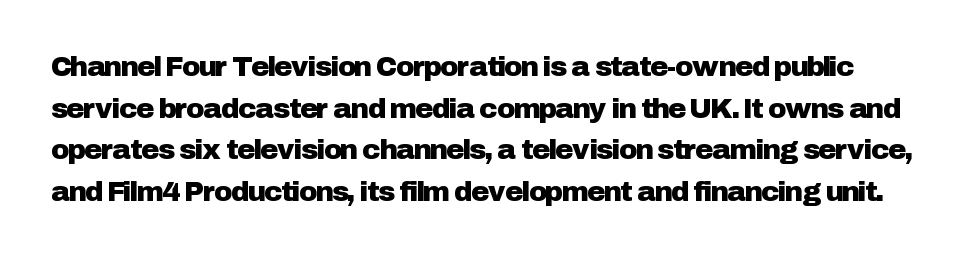
Q: Is the text italic (slanted)? A: No, it is upright.
Q: Is the typeface a serif or a sans-serif typeface? A: Sans-serif.
Q: Is the text underlined? A: No.
Q: Is the spacing between letters normal or unusually wide? A: Normal.
Q: Is the spacing between lines tight, normal or loose? A: Normal.
Q: Width (condensed, normal, or wide)? A: Normal.
Q: Stroke contrast? A: Low.
Q: x-height? A: Medium.
Q: Monospaced? A: No.
